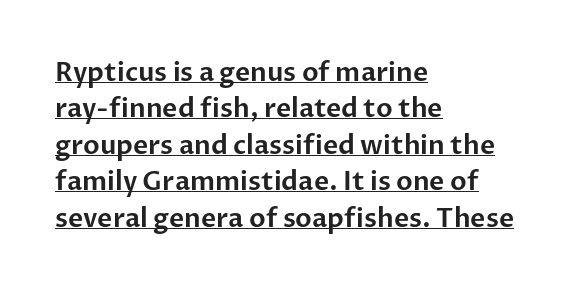
Descenders here cross a horizontal rule under the line. There is no visible air inserted between adjacent glyphs. Caption: multi-line text, flush left, ragged right. In terms of leading, this rendering sits right in the middle. Posture: vertical.
